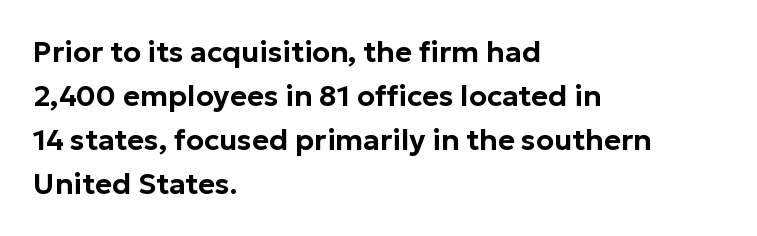
The image shows 29 px sans-serif type, upright; set left-aligned, normal line spacing (1.52x), normal letter spacing, not underlined; low stroke contrast and a medium x-height.
